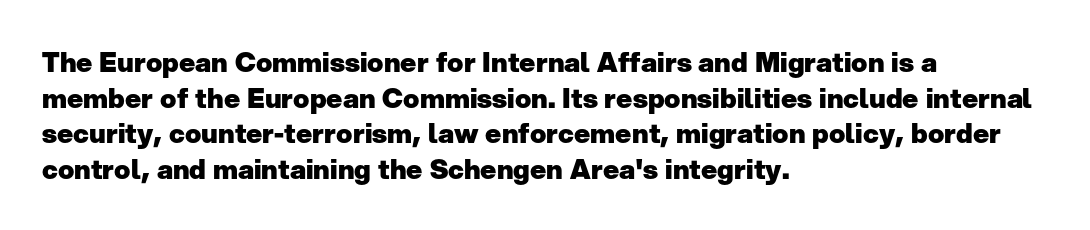
The image shows 27 px bold type, upright; set left-aligned, normal line spacing (1.32x), normal letter spacing, not underlined.
